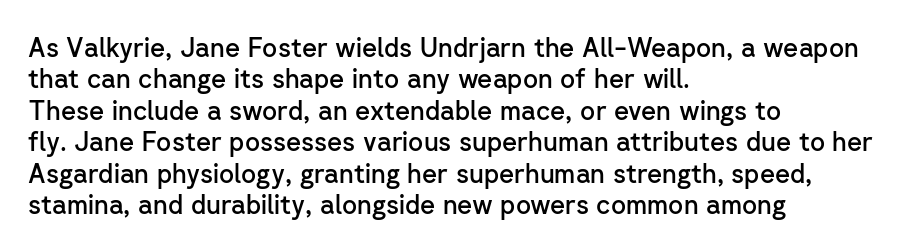
{"italic": "no", "bold": "semi", "underline": "no", "align": "left", "line_spacing_ratio": 1.21, "letter_spacing": "normal", "letter_spacing_em": 0.0, "glyph_px": 26}
